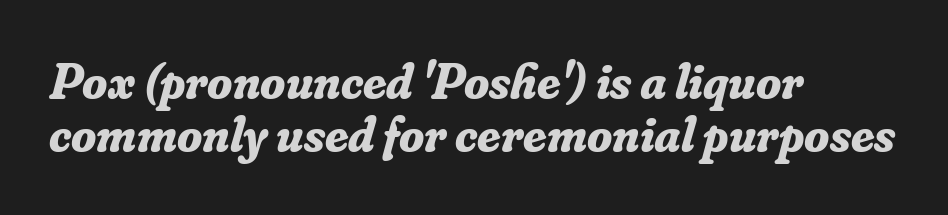
The image shows 51 px bold serif type, italic (leaning right); set left-aligned, tight line spacing (1.04x), normal letter spacing, not underlined; low stroke contrast and a small x-height.
